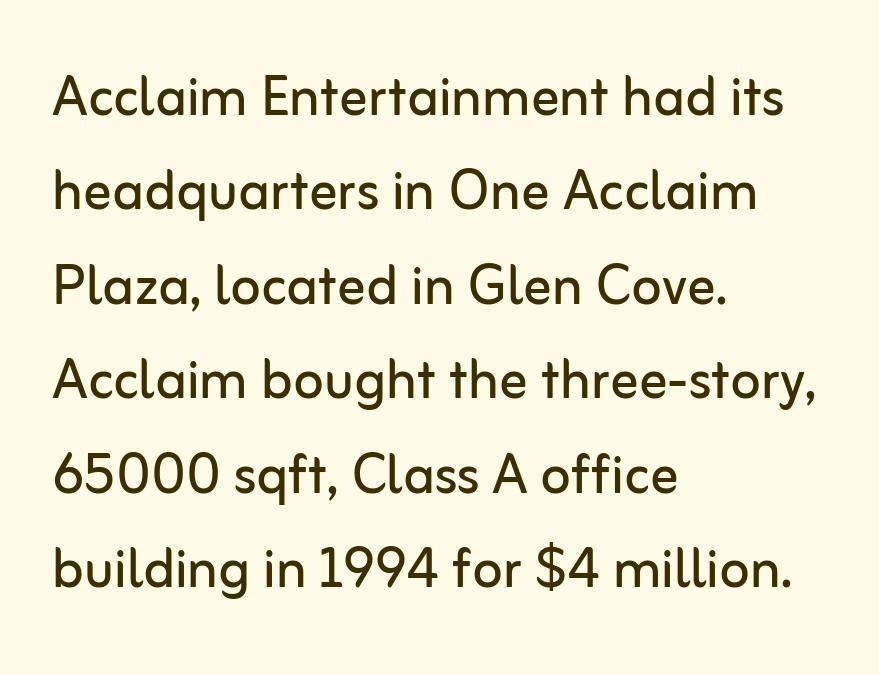
This rendering employs a face without finishing strokes, i.e., a sans-serif. The rag falls on the right side of this text block. Proportional: the letters do not fall into vertical columns. The vertical gap from one line to the next is medium. Heaviness? Minimal to ordinary, like unemphasized prose. The strip under each line holds only bare page.
